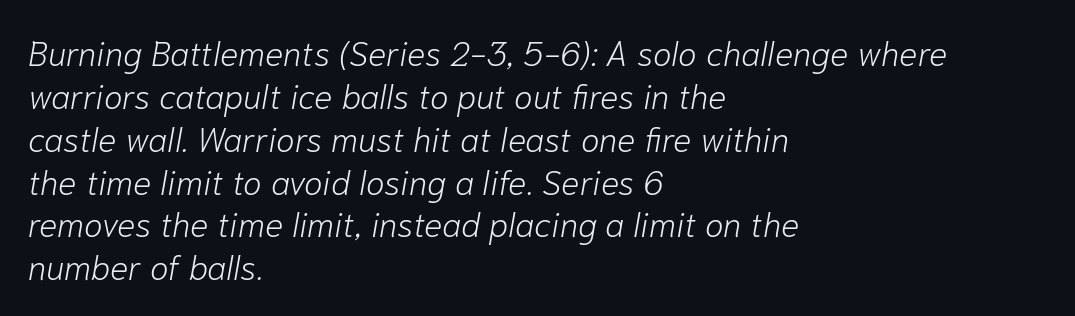
The image shows 34 px light type, italic (leaning right); set left-aligned, normal line spacing (1.26x), normal letter spacing, not underlined; low stroke contrast and a medium x-height.
